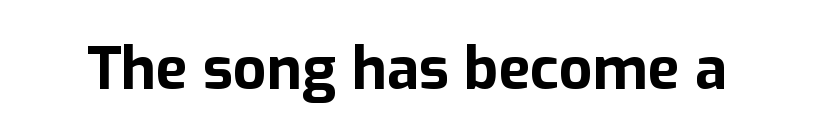
{"serif": "no", "italic": "no", "bold": "yes", "weight": "bold", "width": "normal", "stroke_contrast": "low", "x_height": "medium", "monospaced": "no", "underline": "no", "letter_spacing": "normal", "letter_spacing_em": 0.0, "glyph_px": 59}
